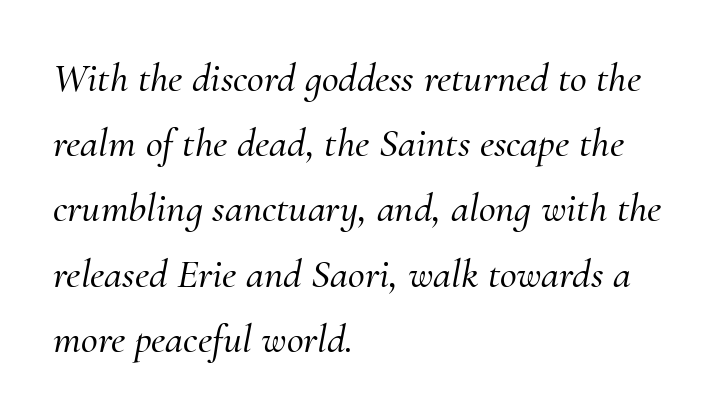
The image shows 41 px serif type, italic (leaning right); set left-aligned, normal line spacing (1.59x), normal letter spacing, not underlined; medium stroke contrast and a small x-height.
